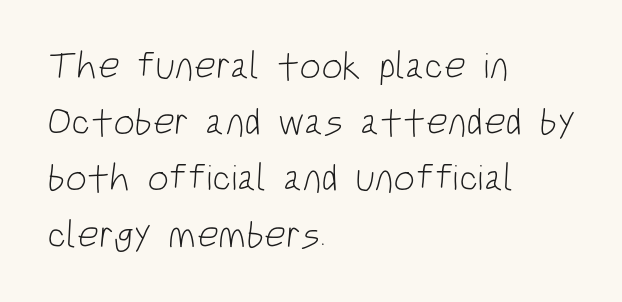
Q: Is the text bold? A: No.
Q: Is the typeface a serif or a sans-serif typeface? A: Sans-serif.
Q: Is the text underlined? A: No.
Q: How is the paragraph aligned? A: Left-aligned.
Q: Is the spacing between letters normal or unusually wide? A: Normal.
Q: Is the spacing between lines tight, normal or loose? A: Normal.
Q: Width (condensed, normal, or wide)? A: Condensed.
Q: Stroke contrast? A: Low.
Q: x-height? A: Large.
Q: Monospaced? A: No.
